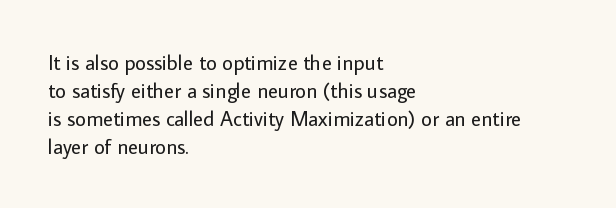
The paragraph has a hard left edge and a soft right edge. Rows of type keep a routine distance in the vertical direction. The letters sit at their default tracking, neither squeezed nor spread. Posture: vertical.
